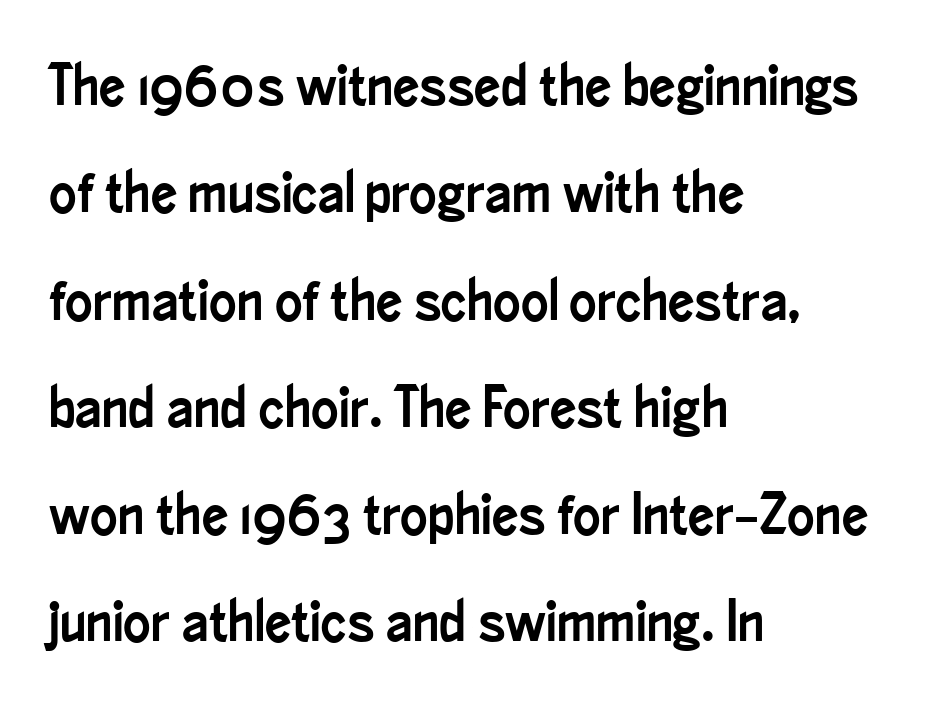
Q: Is the text italic (slanted)? A: No, it is upright.
Q: Is the typeface a serif or a sans-serif typeface? A: Sans-serif.
Q: Is the text underlined? A: No.
Q: How is the paragraph aligned? A: Left-aligned.
Q: Is the spacing between letters normal or unusually wide? A: Normal.
Q: Width (condensed, normal, or wide)? A: Condensed.
Q: Stroke contrast? A: Low.
Q: x-height? A: Small.
Q: Monospaced? A: No.
